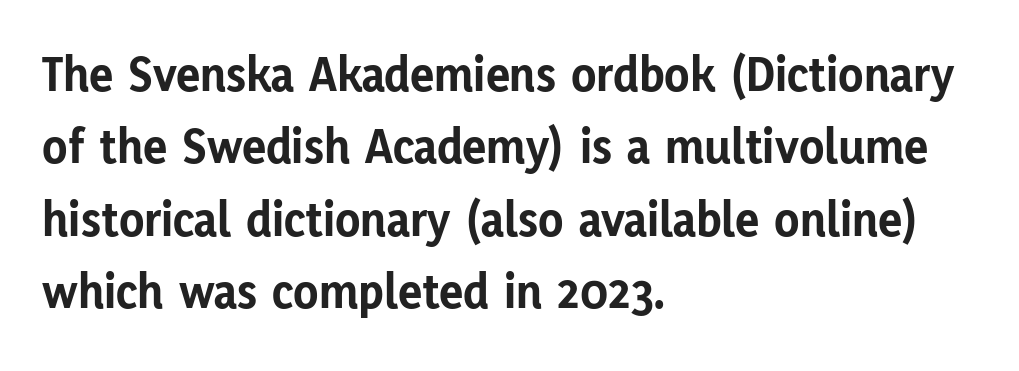
Does the weight exceed regular? Yes, all the way to bold. Proportional: the letters do not fall into vertical columns. Vertical strokes here are truly vertical. The horizontal fit of the characters is conventional and even. Vertical spacing — default.
